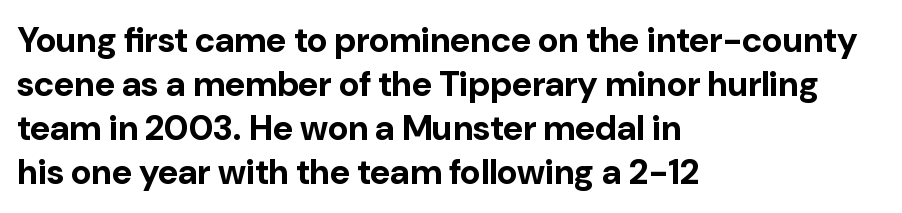
The image shows 35 px bold sans-serif type, upright; set left-aligned, normal line spacing (1.26x), normal letter spacing, not underlined; low stroke contrast and a medium x-height.
